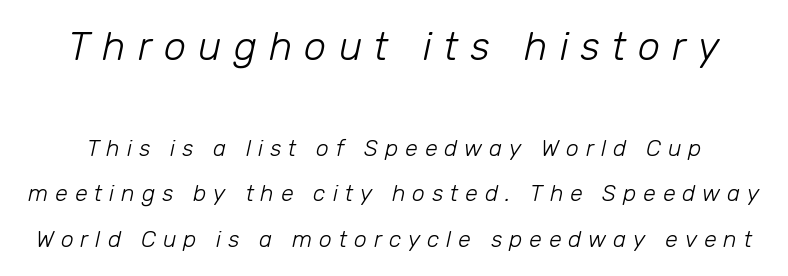
{"italic": "yes", "lean": "right", "slant_degrees": 12, "bold": "no", "weight": "light", "width": "normal", "stroke_contrast": "low", "x_height": "medium", "monospaced": "no", "underline": "no", "line_spacing": "loose", "line_spacing_ratio": 1.99, "letter_spacing": "wide", "letter_spacing_em": 0.3, "larger_block": "first", "size_ratio": 1.74, "glyph_px": 40}
